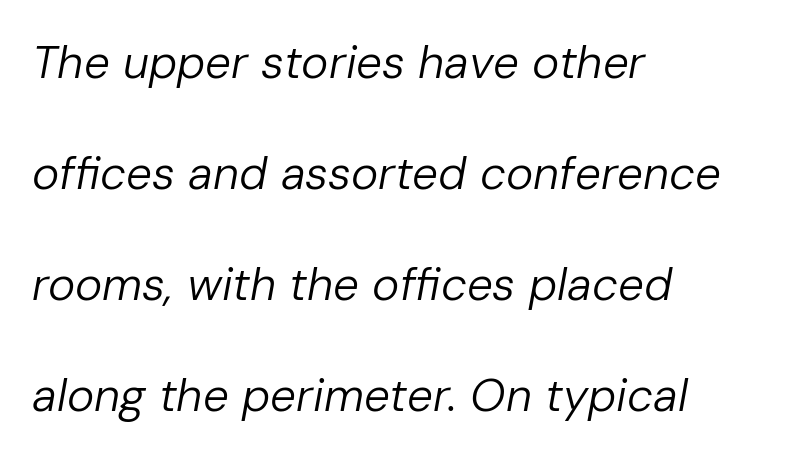
Q: Is the text bold? A: No.
Q: Is the text italic (slanted)? A: Yes, it leans right by about 10 degrees.
Q: Is the text underlined? A: No.
Q: How is the paragraph aligned? A: Left-aligned.
Q: Is the spacing between letters normal or unusually wide? A: Normal.
Q: Is the spacing between lines tight, normal or loose? A: Loose.
Q: Width (condensed, normal, or wide)? A: Normal.
Q: Stroke contrast? A: Low.
Q: x-height? A: Medium.
Q: Monospaced? A: No.
